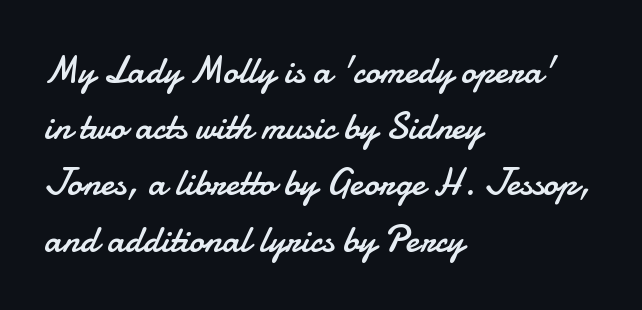
Q: Is the text bold? A: No.
Q: Is the text italic (slanted)? A: Yes.
Q: Is the typeface a serif or a sans-serif typeface? A: Sans-serif.
Q: Is the text underlined? A: No.
Q: How is the paragraph aligned? A: Left-aligned.
Q: Is the spacing between letters normal or unusually wide? A: Normal.
Q: Is the spacing between lines tight, normal or loose? A: Normal.
Q: Width (condensed, normal, or wide)? A: Normal.
Q: Stroke contrast? A: Low.
Q: x-height? A: Small.
Q: Monospaced? A: No.
